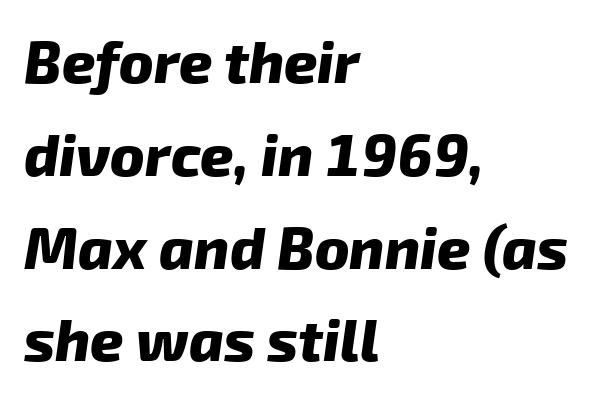
This rendering features lettering with no underline. The rendering shows plain stroke endings on the letterforms — a sans-serif design. Weight: bold. Line spacing here is normal. The rag falls on the right side of this text block.
